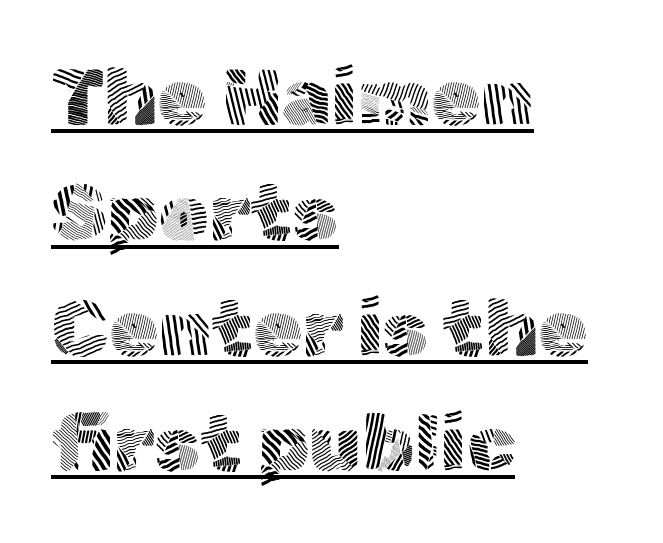
The image shows 79 px light sans-serif type, upright; set left-aligned, normal line spacing (1.46x), normal letter spacing, underlined; a medium x-height.
